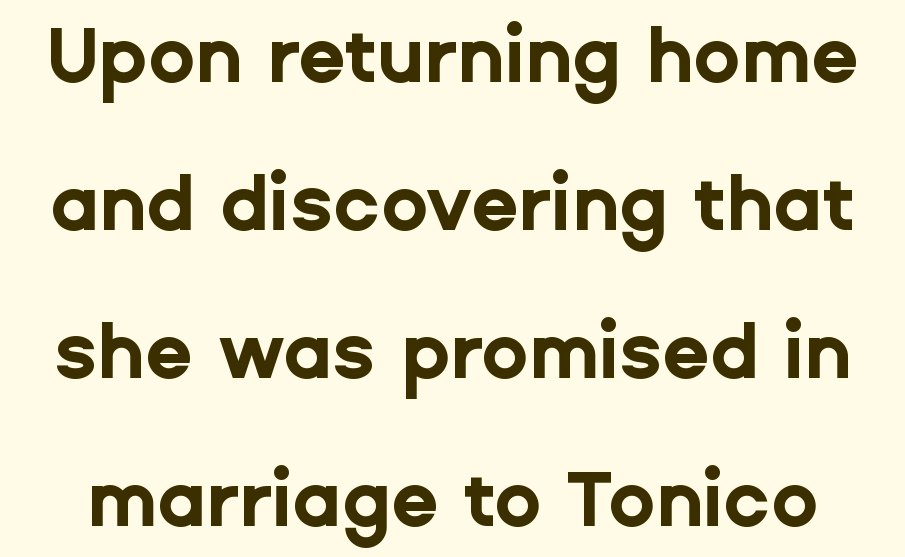
{"serif": "no", "italic": "no", "bold": "yes", "weight": "bold", "width": "normal", "stroke_contrast": "low", "x_height": "medium", "monospaced": "no", "underline": "no", "line_spacing": "loose", "line_spacing_ratio": 1.92, "letter_spacing": "normal", "letter_spacing_em": 0.0, "glyph_px": 77}
